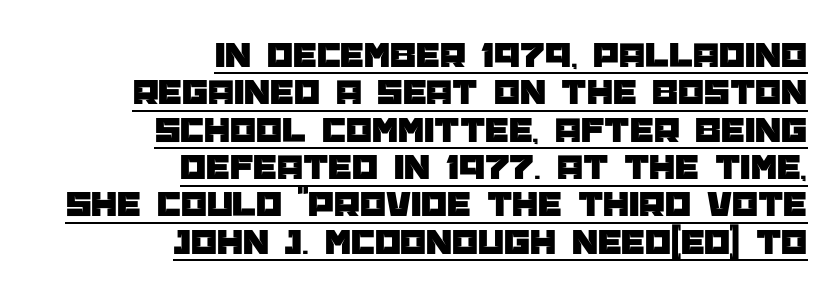
Q: Is the text italic (slanted)? A: No, it is upright.
Q: Is the typeface a serif or a sans-serif typeface? A: Sans-serif.
Q: Is the text underlined? A: Yes.
Q: How is the paragraph aligned? A: Right-aligned.
Q: Is the spacing between letters normal or unusually wide? A: Normal.
Q: Is the spacing between lines tight, normal or loose? A: Tight.
Q: Width (condensed, normal, or wide)? A: Normal.
Q: Stroke contrast? A: Low.
Q: x-height? A: Large.
Q: Monospaced? A: No.
